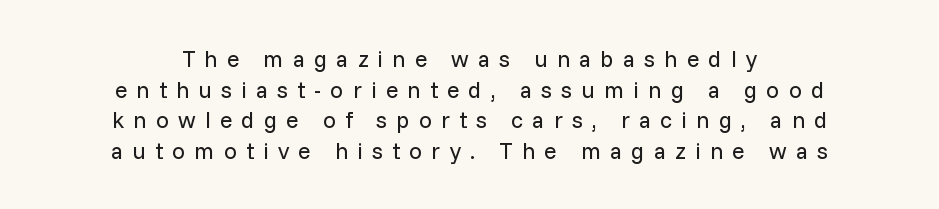
Q: Is the text bold? A: No.
Q: Is the text italic (slanted)? A: No, it is upright.
Q: Is the text underlined? A: No.
Q: How is the paragraph aligned? A: Centered.
Q: Is the spacing between letters normal or unusually wide? A: Unusually wide.
Q: Is the spacing between lines tight, normal or loose? A: Normal.
